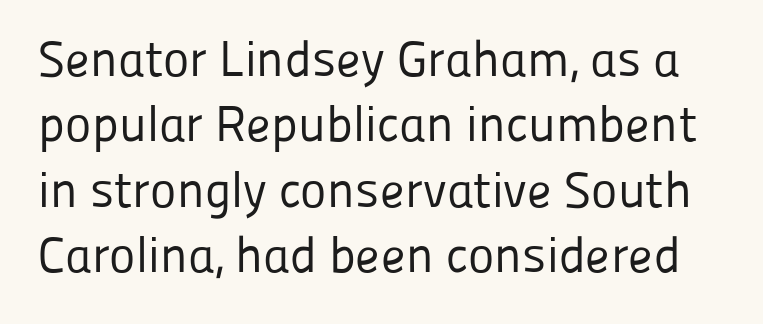
Q: Is the text bold? A: No.
Q: Is the text italic (slanted)? A: No, it is upright.
Q: Is the typeface a serif or a sans-serif typeface? A: Sans-serif.
Q: Is the text underlined? A: No.
Q: Is the spacing between letters normal or unusually wide? A: Normal.
Q: Is the spacing between lines tight, normal or loose? A: Normal.
Q: Width (condensed, normal, or wide)? A: Normal.
Q: Stroke contrast? A: Low.
Q: x-height? A: Medium.
Q: Monospaced? A: No.
